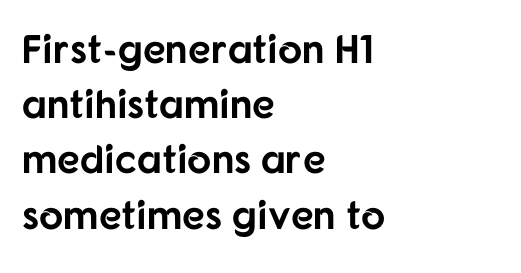
Q: Is the text bold? A: Yes.
Q: Is the text italic (slanted)? A: No, it is upright.
Q: Is the typeface a serif or a sans-serif typeface? A: Sans-serif.
Q: Is the text underlined? A: No.
Q: How is the paragraph aligned? A: Left-aligned.
Q: Is the spacing between letters normal or unusually wide? A: Normal.
Q: Is the spacing between lines tight, normal or loose? A: Normal.
Q: Width (condensed, normal, or wide)? A: Normal.
Q: Stroke contrast? A: Low.
Q: x-height? A: Medium.
Q: Monospaced? A: No.
